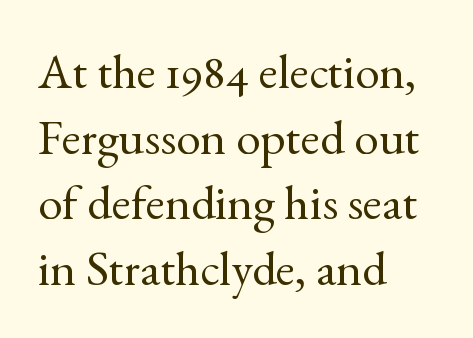
{"serif": "yes", "italic": "no", "bold": "no", "weight": "regular", "width": "normal", "x_height": "small", "monospaced": "no", "underline": "no", "align": "left", "line_spacing": "normal", "line_spacing_ratio": 1.34, "letter_spacing": "normal", "letter_spacing_em": 0.0, "glyph_px": 49}
